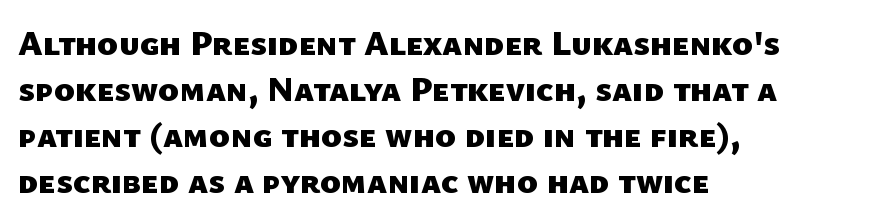
This rendering leaves character spacing at its baseline value. Line beginnings align vertically; line endings do not. Honestly, the row spacing looks completely unremarkable. Typographic density is high because the face is bold.
